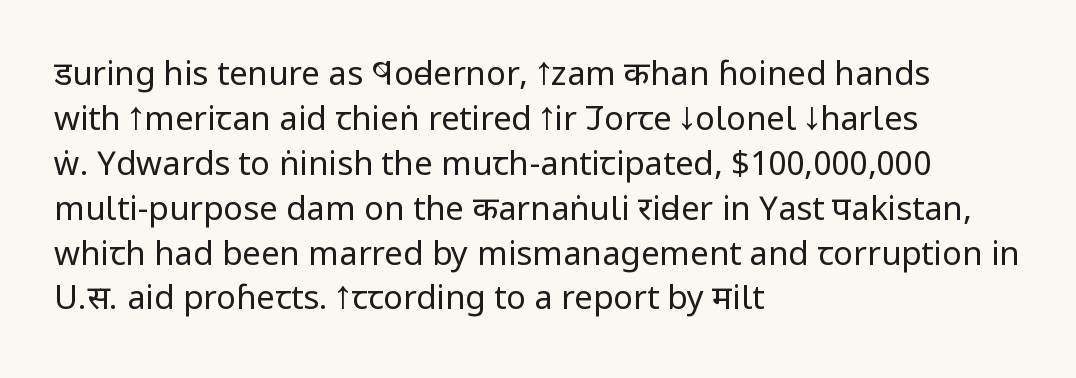
{"serif": "no", "italic": "no", "bold": "no", "weight": "regular", "width": "condensed", "stroke_contrast": "low", "x_height": "large", "monospaced": "no", "underline": "no", "align": "left", "line_spacing": "normal", "line_spacing_ratio": 1.36, "letter_spacing": "normal", "letter_spacing_em": 0.0, "glyph_px": 33}
